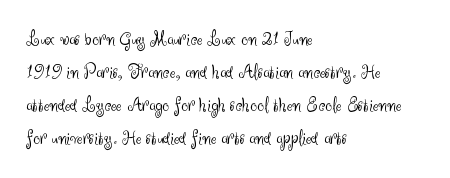
{"italic": "no", "bold": "no", "underline": "no", "align": "left", "line_spacing": "normal", "line_spacing_ratio": 1.57, "letter_spacing": "normal", "letter_spacing_em": 0.0, "glyph_px": 21}
